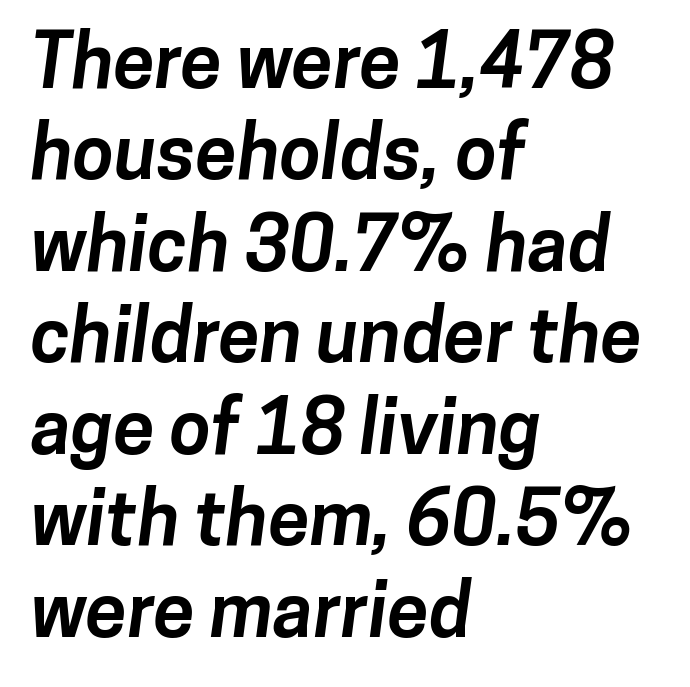
{"serif": "no", "bold": "yes", "weight": "bold", "width": "normal", "stroke_contrast": "low", "x_height": "medium", "monospaced": "no", "underline": "no", "align": "left", "line_spacing_ratio": 1.22, "letter_spacing": "normal", "letter_spacing_em": 0.0, "glyph_px": 75}
